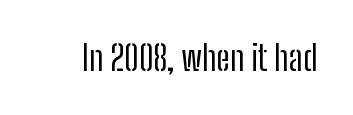
Q: Is the text bold? A: No.
Q: Is the text italic (slanted)? A: No, it is upright.
Q: Is the typeface a serif or a sans-serif typeface? A: Sans-serif.
Q: Is the text underlined? A: No.
Q: Is the spacing between letters normal or unusually wide? A: Normal.
Q: Width (condensed, normal, or wide)? A: Condensed.
Q: Stroke contrast? A: Low.
Q: x-height? A: Medium.
Q: Monospaced? A: No.
